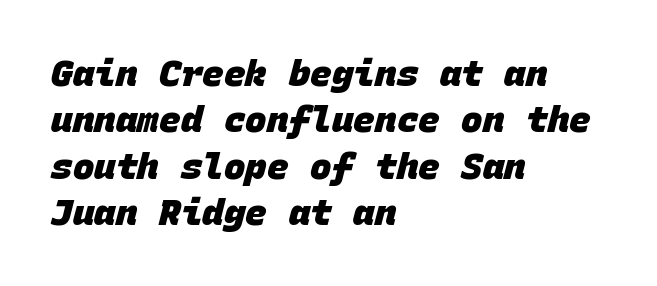
The image shows 36 px heavy sans-serif type, monospaced; set left-aligned, normal line spacing (1.29x), normal letter spacing, not underlined; low stroke contrast and a large x-height.
